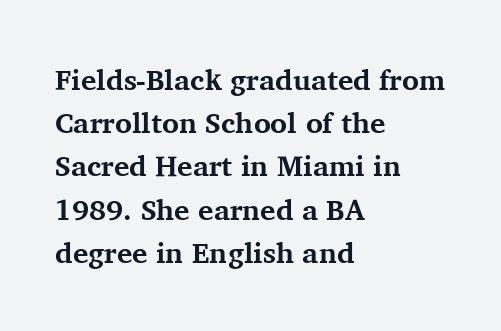
The image shows 29 px bold serif type, upright; set left-aligned, normal line spacing (1.49x), normal letter spacing, not underlined; medium stroke contrast and a medium x-height.
